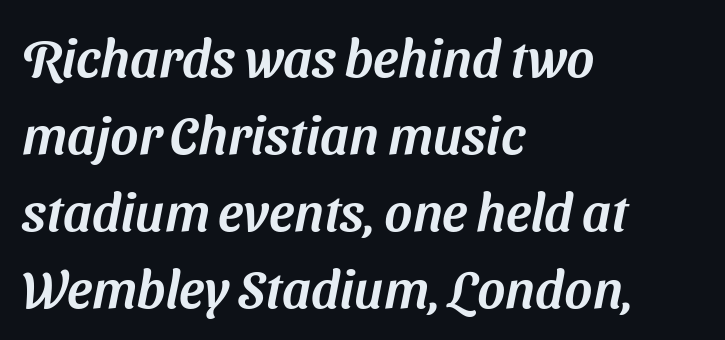
Honestly, the row spacing looks completely unremarkable. A typesetter would call this proportional, since set widths differ per character. Note: no serifs on the glyphs. In terms of letterspacing, this is plain default setting. Has an underline been added? It has not.
